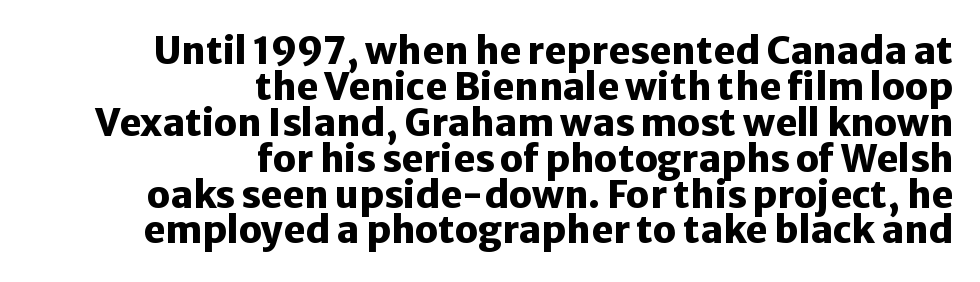
Nothing unusual about the tracking: characters are spaced as the font intends. Do the letters lean? They stand straight. Descenders are the only things crossing below the line. Varying glyph widths throughout — classic text-font behaviour. Horizontal bands of white between lines are thin slivers.
